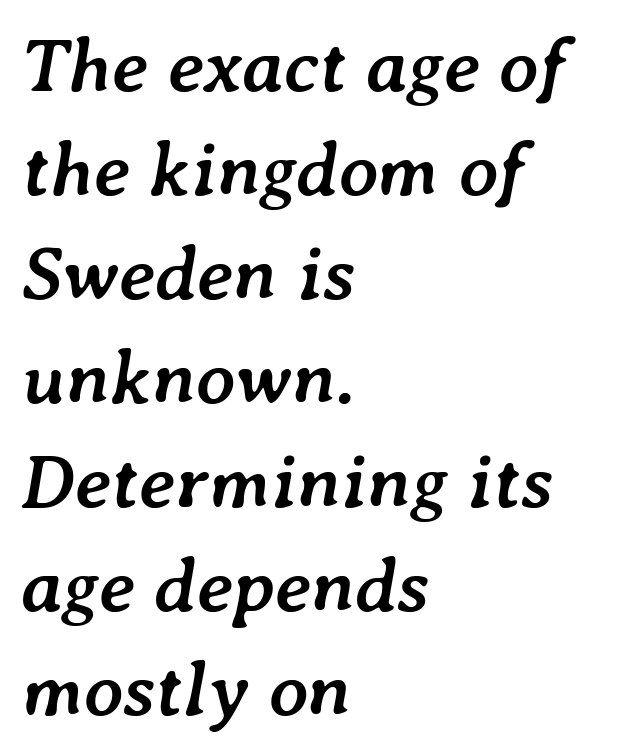
Q: Is the text bold? A: Yes.
Q: Is the text italic (slanted)? A: Yes, it leans right by about 7 degrees.
Q: Is the text underlined? A: No.
Q: How is the paragraph aligned? A: Left-aligned.
Q: Is the spacing between letters normal or unusually wide? A: Normal.
Q: Is the spacing between lines tight, normal or loose? A: Normal.
Q: Width (condensed, normal, or wide)? A: Normal.
Q: Stroke contrast? A: Low.
Q: x-height? A: Medium.
Q: Monospaced? A: No.
